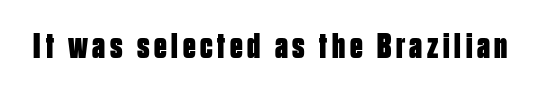
This is the regular roman posture of the typeface. You could not count columns in this text — the font is proportionally spaced. Decoration check: the copy has no underline. Summary of weight: heavy, a full bold. Are there feet on the stems? There aren't — it's a sans.
